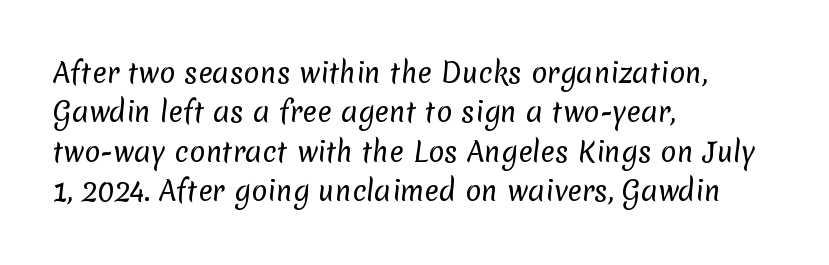
Q: Is the text bold? A: No.
Q: Is the text underlined? A: No.
Q: How is the paragraph aligned? A: Left-aligned.
Q: Is the spacing between letters normal or unusually wide? A: Normal.
Q: Is the spacing between lines tight, normal or loose? A: Normal.
